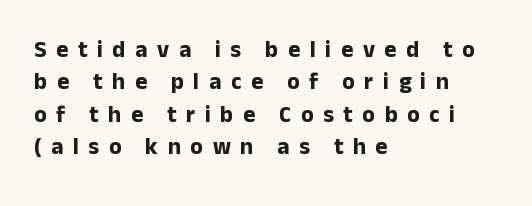
Q: Is the text bold? A: Yes.
Q: Is the text italic (slanted)? A: No, it is upright.
Q: Is the text underlined? A: No.
Q: How is the paragraph aligned? A: Left-aligned.
Q: Is the spacing between letters normal or unusually wide? A: Unusually wide.
Q: Is the spacing between lines tight, normal or loose? A: Normal.
